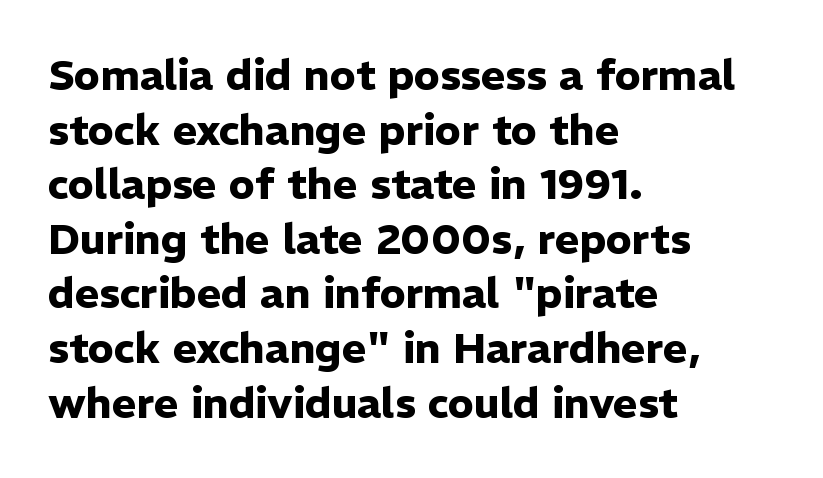
Q: Is the text bold? A: Yes.
Q: Is the text italic (slanted)? A: No, it is upright.
Q: Is the typeface a serif or a sans-serif typeface? A: Sans-serif.
Q: Is the text underlined? A: No.
Q: How is the paragraph aligned? A: Left-aligned.
Q: Is the spacing between letters normal or unusually wide? A: Normal.
Q: Is the spacing between lines tight, normal or loose? A: Normal.
Q: Width (condensed, normal, or wide)? A: Normal.
Q: Stroke contrast? A: Low.
Q: x-height? A: Medium.
Q: Monospaced? A: No.
